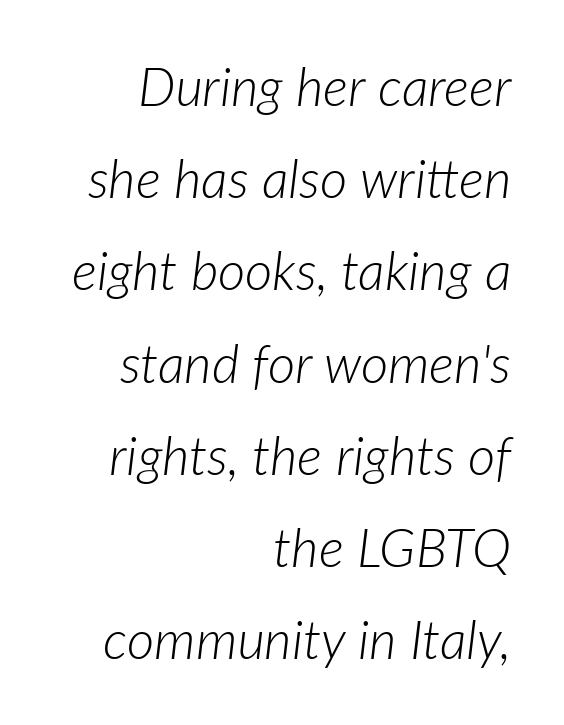
Q: Is the text bold? A: No.
Q: Is the text italic (slanted)? A: Yes, it leans right by about 7 degrees.
Q: Is the text underlined? A: No.
Q: How is the paragraph aligned? A: Right-aligned.
Q: Is the spacing between letters normal or unusually wide? A: Normal.
Q: Width (condensed, normal, or wide)? A: Normal.
Q: Stroke contrast? A: Low.
Q: x-height? A: Medium.
Q: Monospaced? A: No.
